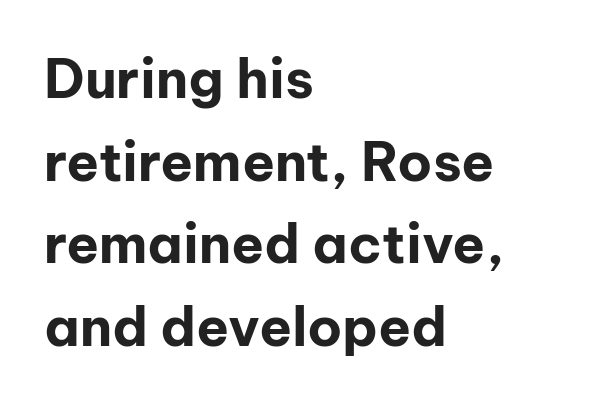
{"serif": "no", "italic": "no", "bold": "yes", "weight": "bold", "width": "normal", "stroke_contrast": "low", "x_height": "medium", "monospaced": "no", "underline": "no", "align": "left", "line_spacing": "normal", "line_spacing_ratio": 1.53, "letter_spacing": "normal", "letter_spacing_em": 0.0, "glyph_px": 54}
